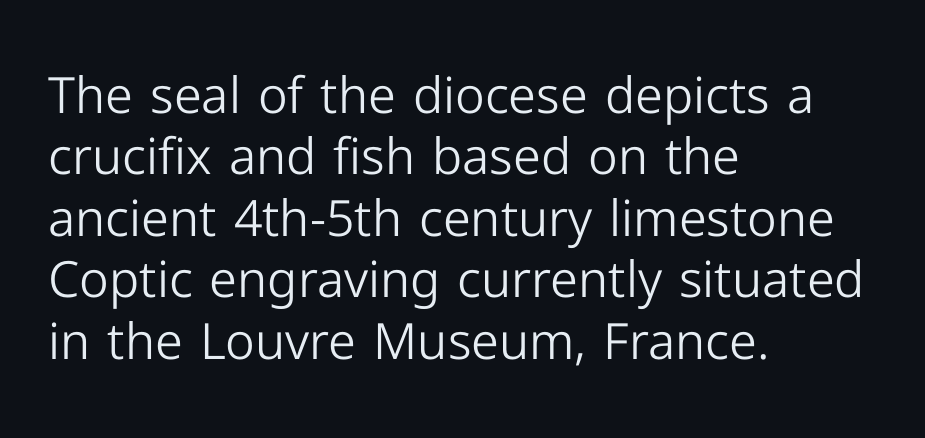
{"serif": "no", "italic": "no", "bold": "no", "weight": "light", "width": "normal", "stroke_contrast": "low", "x_height": "medium", "monospaced": "no", "underline": "no", "align": "left", "line_spacing_ratio": 1.23, "letter_spacing": "normal", "letter_spacing_em": 0.0, "glyph_px": 50}
